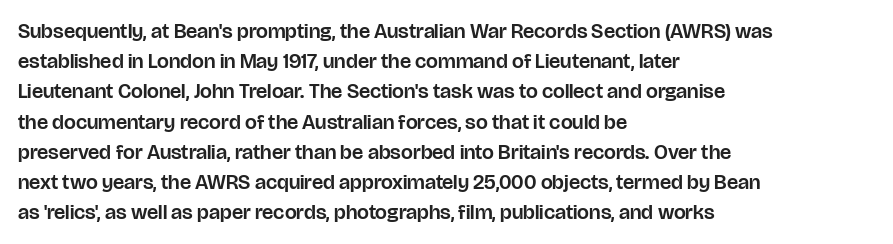
The lines sit at an ordinary, default distance from one another. In terms of posture, this sample is upright. What stands out about the letter spacing? Nothing — it is the standard amount. Leftover space on each line is placed entirely after the last word. Check the space under the baseline: it is left empty.
